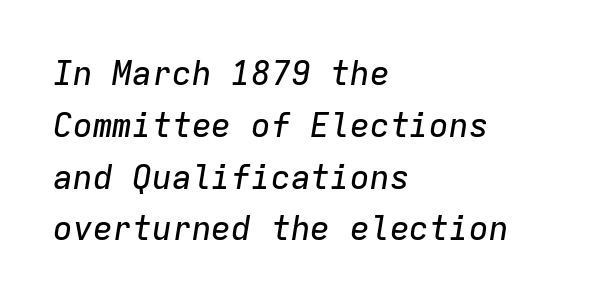
The setting favours the left margin, as ordinary paragraphs usually do. Observe the ordinary spacing: letters are neighbours, not strangers. The font's italic variant was chosen for this text. Underlining? Definitely not there. Normally led — the rows are evenly, conventionally spaced.
